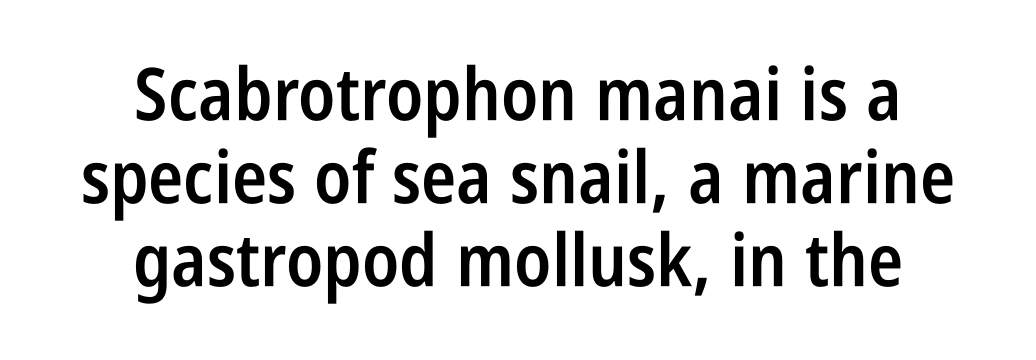
The image shows 73 px semibold, condensed sans-serif type, upright; set centered, tight line spacing (1.14x), normal letter spacing, not underlined; low stroke contrast and a large x-height.
